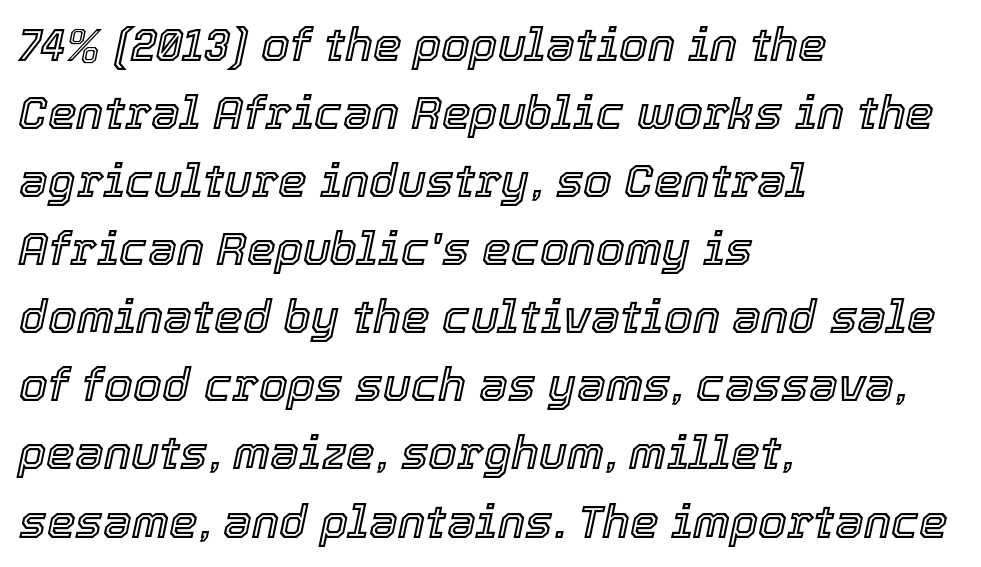
{"italic": "yes", "lean": "right", "slant_degrees": 12, "width": "normal", "x_height": "medium", "monospaced": "no", "underline": "no", "align": "left", "line_spacing": "normal", "line_spacing_ratio": 1.48, "letter_spacing": "normal", "letter_spacing_em": 0.0, "glyph_px": 46}
